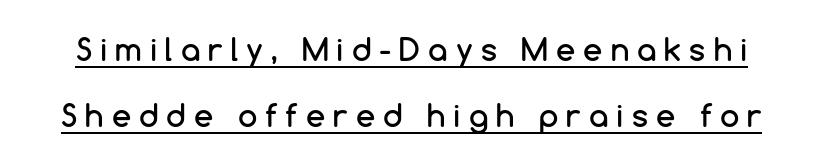
The image shows 31 px sans-serif type, upright; set loose line spacing (2.13x), unusually wide letter spacing (+0.26 em), underlined; low stroke contrast and a medium x-height.
